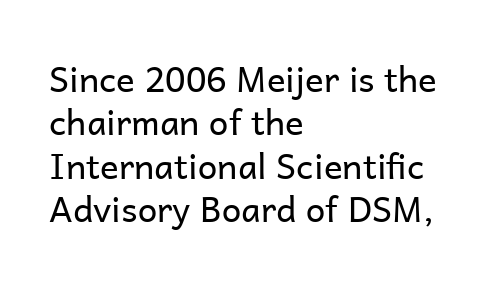
Q: Is the text bold? A: No.
Q: Is the text italic (slanted)? A: No, it is upright.
Q: Is the typeface a serif or a sans-serif typeface? A: Sans-serif.
Q: Is the text underlined? A: No.
Q: How is the paragraph aligned? A: Left-aligned.
Q: Is the spacing between letters normal or unusually wide? A: Normal.
Q: Width (condensed, normal, or wide)? A: Normal.
Q: Stroke contrast? A: Low.
Q: x-height? A: Medium.
Q: Monospaced? A: No.
